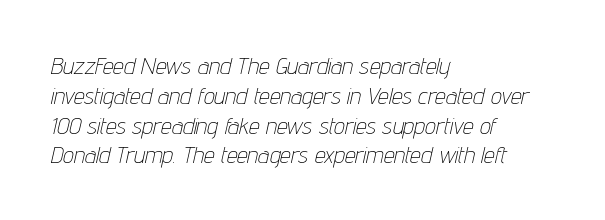
The image shows 24 px text type, italic (leaning right); set left-aligned, line spacing 1.24x, normal letter spacing, not underlined.
